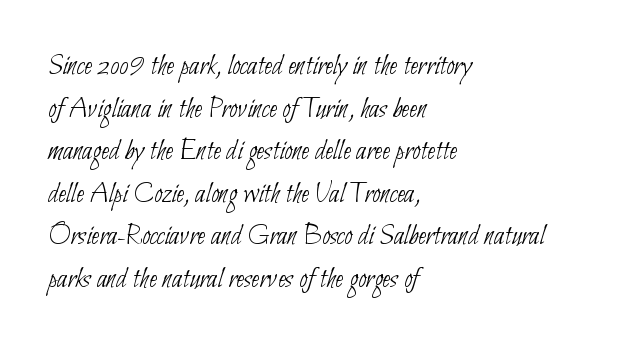
Q: Is the text bold? A: No.
Q: Is the typeface a serif or a sans-serif typeface? A: Sans-serif.
Q: Is the text underlined? A: No.
Q: How is the paragraph aligned? A: Left-aligned.
Q: Is the spacing between letters normal or unusually wide? A: Normal.
Q: Is the spacing between lines tight, normal or loose? A: Normal.
Q: Width (condensed, normal, or wide)? A: Condensed.
Q: Stroke contrast? A: Low.
Q: x-height? A: Small.
Q: Monospaced? A: No.
